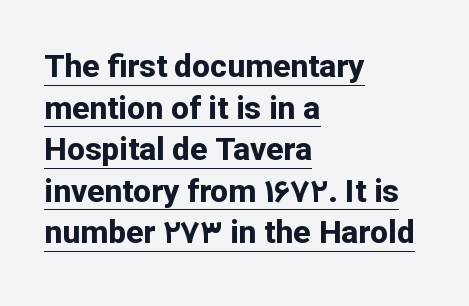
{"serif": "no", "italic": "no", "bold": "yes", "weight": "bold", "width": "normal", "stroke_contrast": "low", "x_height": "medium", "monospaced": "no", "underline": "yes", "align": "left", "line_spacing": "normal", "line_spacing_ratio": 1.3, "letter_spacing": "normal", "letter_spacing_em": 0.0, "glyph_px": 32}
